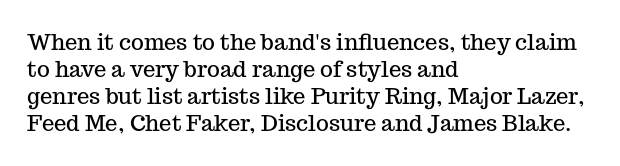
{"italic": "no", "underline": "no", "align": "left", "line_spacing_ratio": 1.23, "letter_spacing": "normal", "letter_spacing_em": 0.0, "glyph_px": 22}
